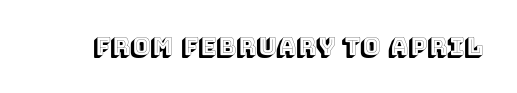
Observe the ordinary spacing: letters are neighbours, not strangers. Underline: absent. Rendered with straight, roman letterforms.
